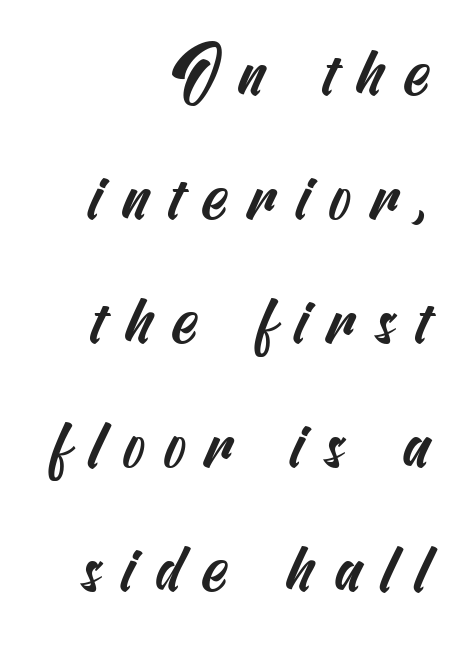
The image shows 67 px condensed sans-serif type; set right-aligned, line spacing 1.85x, unusually wide letter spacing (+0.29 em), not underlined; medium stroke contrast and a small x-height.
